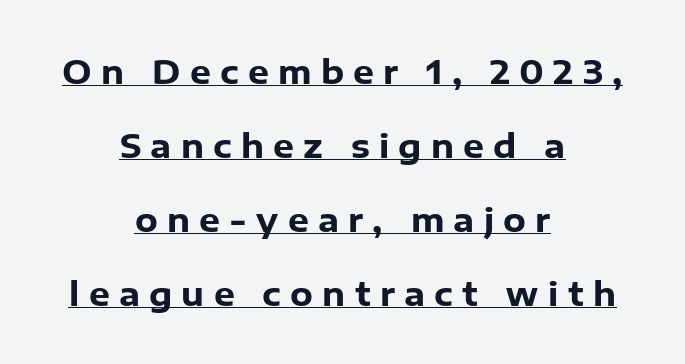
Spacing verdict: proportional, widths tailored to each character. This is roman type, the default non-slanted kind. Are there feet on the stems? There aren't — it's a sans. Loosely led — the rows are spread out.
